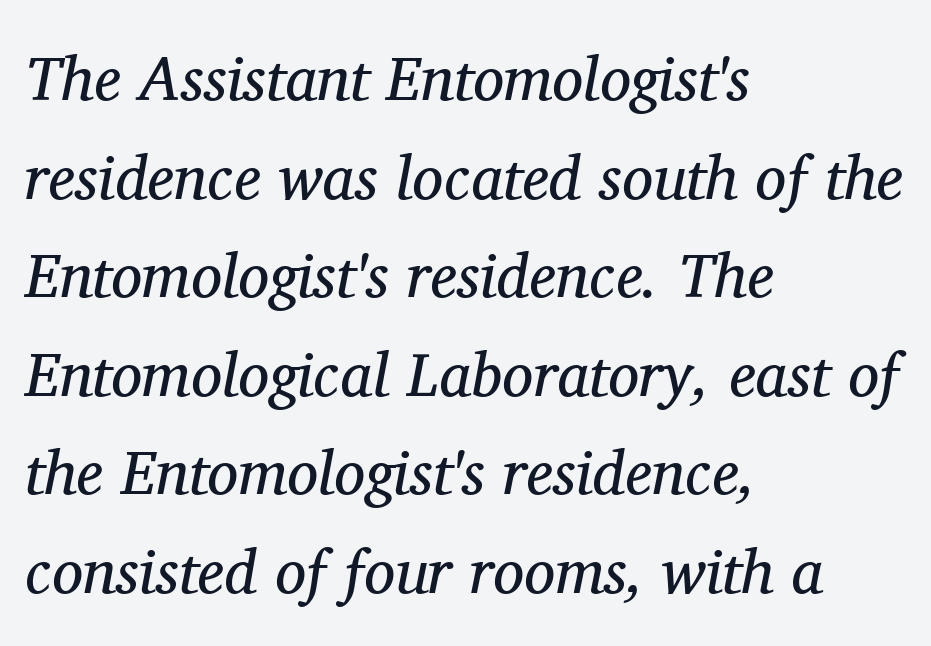
The image shows 62 px regular-weight serif type, italic (leaning right); set left-aligned, normal line spacing (1.59x), normal letter spacing, not underlined; medium stroke contrast and a medium x-height.
